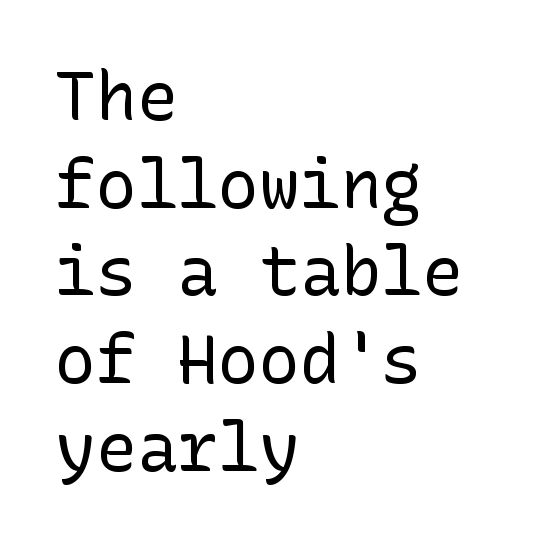
{"serif": "no", "italic": "no", "bold": "no", "weight": "regular", "width": "normal", "stroke_contrast": "low", "x_height": "medium", "underline": "no", "align": "left", "line_spacing": "normal", "line_spacing_ratio": 1.29, "letter_spacing": "normal", "letter_spacing_em": 0.0, "glyph_px": 68}
